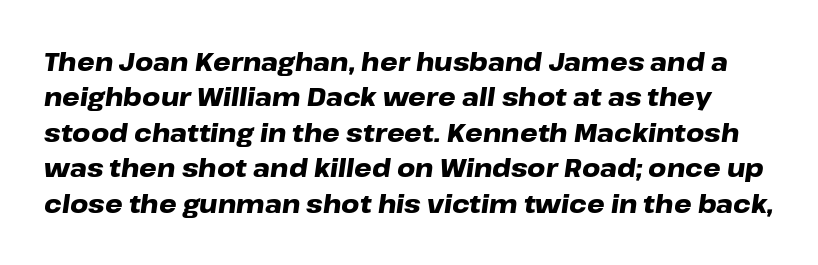
The specimen reads as italic at a glance. Evenly set lines give the paragraph a standard silhouette. In terms of letterspacing, this is plain default setting. Heft: maximum for text — a bold. The string is rendered with underlining switched off.
